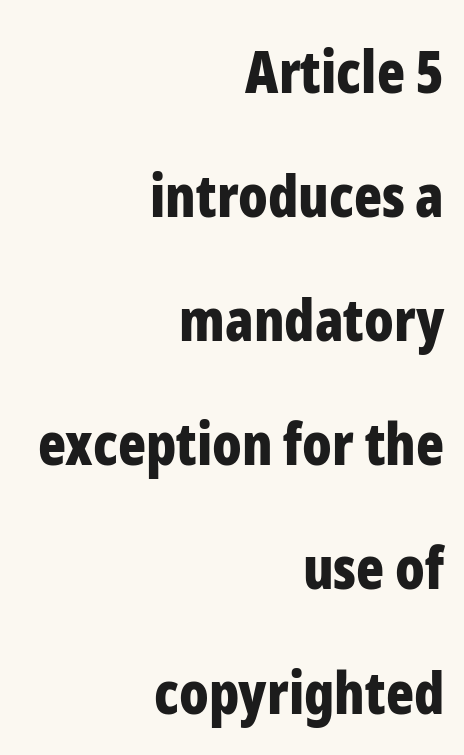
The image shows 58 px bold, condensed sans-serif type, upright; set right-aligned, loose line spacing (2.14x), normal letter spacing, not underlined; low stroke contrast and a medium x-height.
